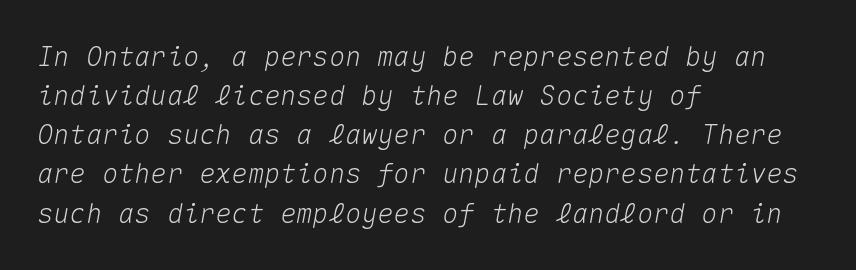
Is there much room between lines? A standard amount, neither cramped nor airy. Short note: letters normally spaced. The rendering anchors every line to the left-hand side. Anything drawn beneath the words? Only blank space. Italic: yes, the glyphs are oblique.
